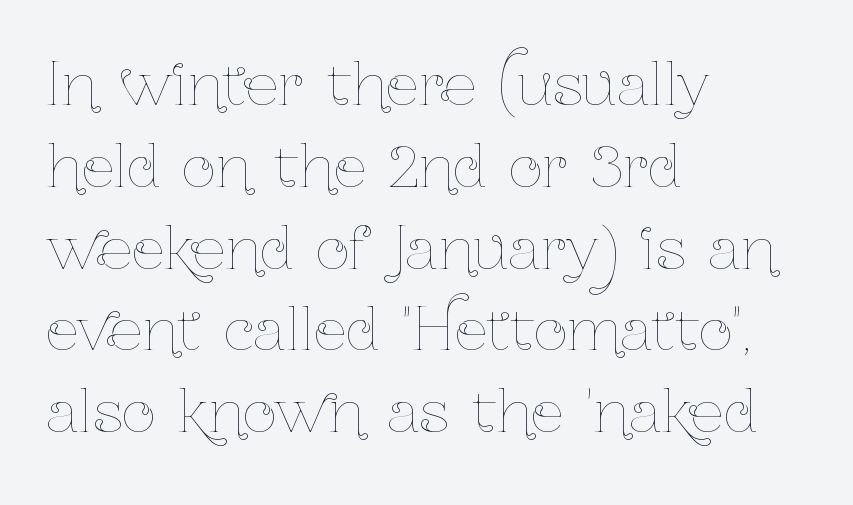
Q: Is the text bold? A: No.
Q: Is the text italic (slanted)? A: No, it is upright.
Q: Is the text underlined? A: No.
Q: How is the paragraph aligned? A: Left-aligned.
Q: Is the spacing between letters normal or unusually wide? A: Normal.
Q: Is the spacing between lines tight, normal or loose? A: Normal.
Q: Width (condensed, normal, or wide)? A: Condensed.
Q: Stroke contrast? A: Low.
Q: x-height? A: Medium.
Q: Monospaced? A: No.
